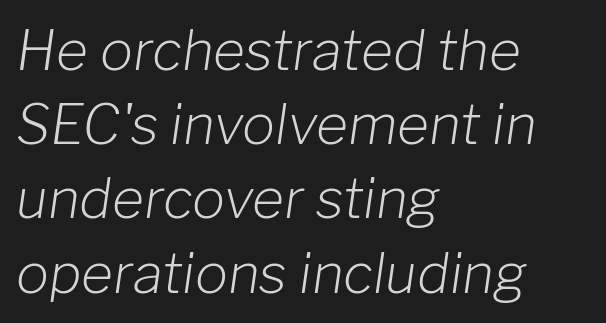
The image shows 55 px light type, italic (leaning right); set left-aligned, normal line spacing (1.35x), normal letter spacing, not underlined; low stroke contrast and a medium x-height.
